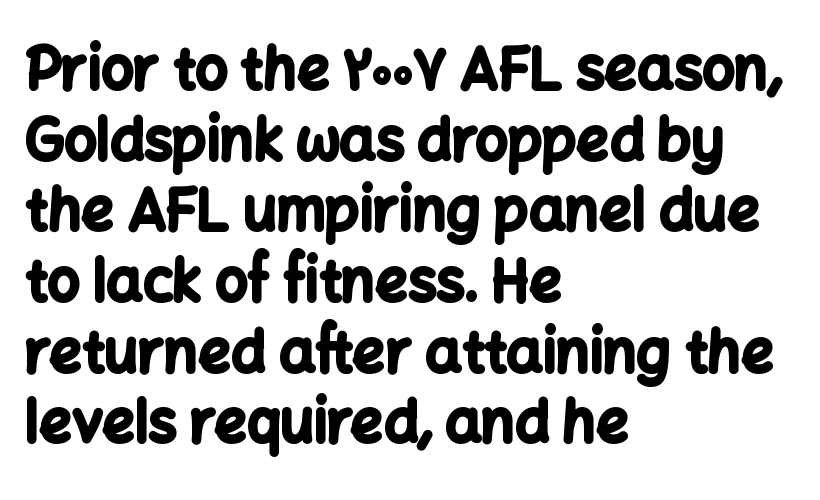
{"serif": "no", "italic": "no", "bold": "yes", "weight": "bold", "width": "normal", "stroke_contrast": "low", "x_height": "medium", "monospaced": "no", "underline": "no", "align": "left", "line_spacing_ratio": 1.24, "letter_spacing": "normal", "letter_spacing_em": 0.0, "glyph_px": 57}
